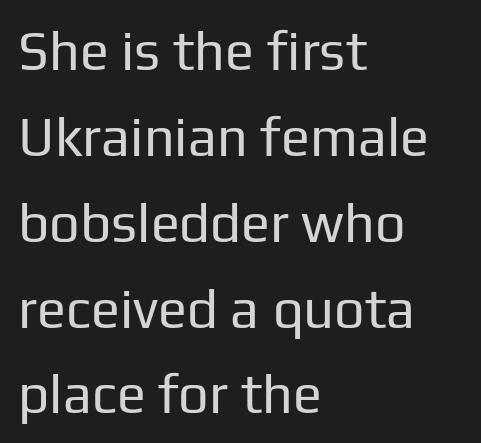
The image shows 54 px regular-weight sans-serif type, upright; set left-aligned, normal line spacing (1.59x), normal letter spacing, not underlined; low stroke contrast and a medium x-height.
